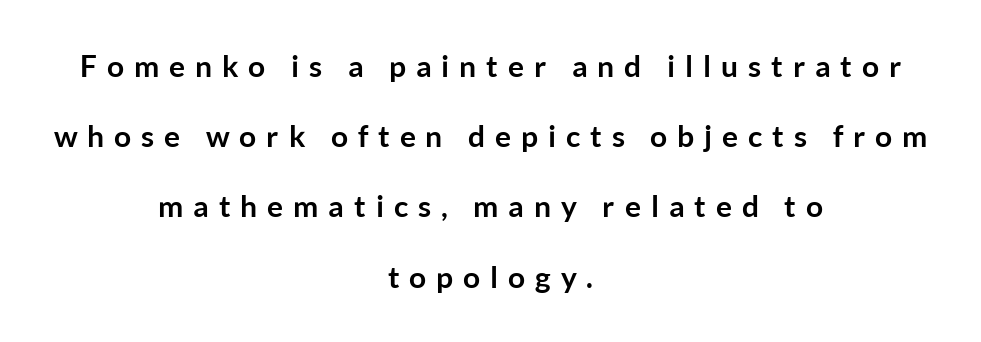
The image shows 30 px semibold sans-serif type, upright; set centered, loose line spacing (2.34x), unusually wide letter spacing (+0.33 em), not underlined; low stroke contrast and a medium x-height.
